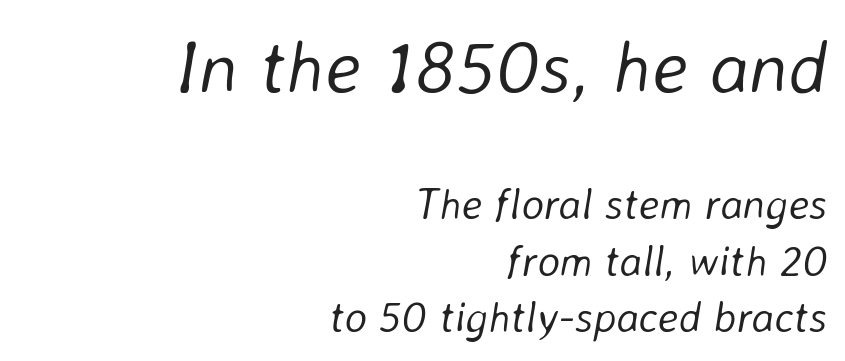
{"italic": "yes", "lean": "right", "slant_degrees": 8, "bold": "no", "weight": "light", "width": "normal", "stroke_contrast": "low", "x_height": "medium", "monospaced": "no", "underline": "no", "align": "right", "line_spacing": "normal", "line_spacing_ratio": 1.31, "letter_spacing": "normal", "letter_spacing_em": 0.0, "larger_block": "first", "size_ratio": 1.74, "glyph_px": 75}
